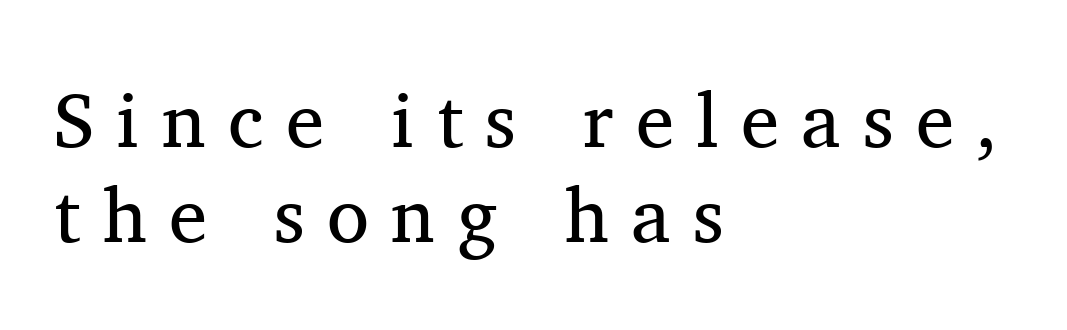
{"serif": "yes", "italic": "no", "bold": "no", "weight": "regular", "width": "normal", "stroke_contrast": "medium", "x_height": "medium", "monospaced": "no", "underline": "no", "align": "left", "line_spacing_ratio": 1.23, "letter_spacing": "wide", "letter_spacing_em": 0.29, "glyph_px": 77}
